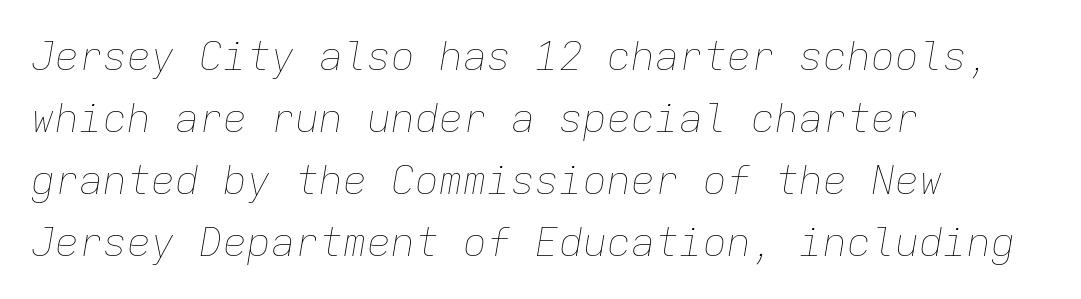
{"italic": "yes", "lean": "right", "slant_degrees": 9, "bold": "no", "weight": "thin", "width": "normal", "stroke_contrast": "low", "x_height": "medium", "monospaced": "yes", "underline": "no", "align": "left", "line_spacing": "normal", "line_spacing_ratio": 1.55, "letter_spacing": "normal", "letter_spacing_em": 0.0, "glyph_px": 40}
